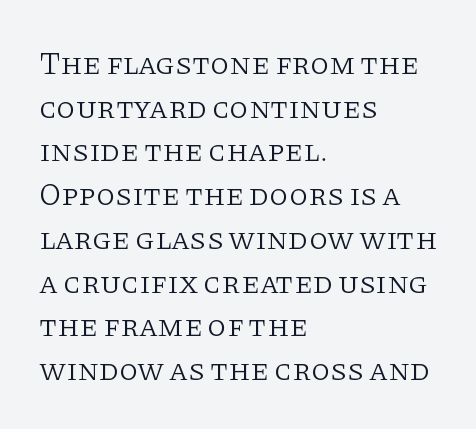
The tracking reads as untouched default to a designer's eye. Regarding serifs, this sample has them. Check the space under the baseline: it is left empty. Each stroke keeps to a modest, everyday thickness or less. Typeset ragged right — the left edge is the straight one. The block of text has a typical density, with ordinary space between rows.
